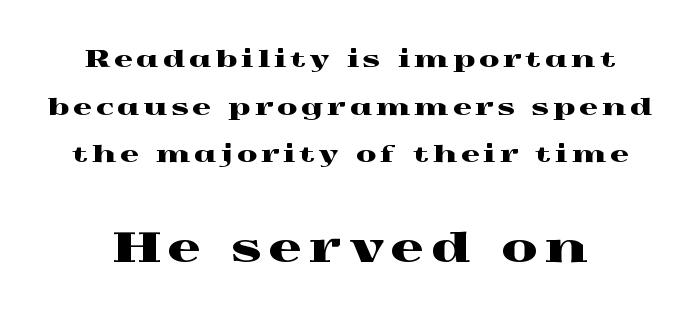
Q: Is the text italic (slanted)? A: No, it is upright.
Q: Is the typeface a serif or a sans-serif typeface? A: Serif.
Q: Is the text underlined? A: No.
Q: Is the spacing between lines tight, normal or loose? A: Loose.
Q: Which block of text is set in a larger size, the first (top) or the second (bottom)? A: The second (bottom) one.
Q: Width (condensed, normal, or wide)? A: Wide.
Q: x-height? A: Medium.
Q: Monospaced? A: No.
